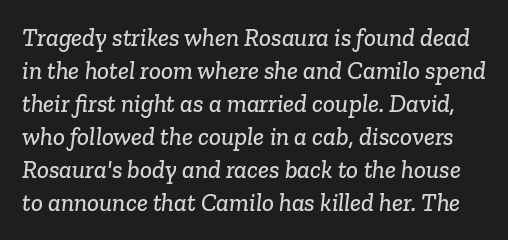
The image shows 25 px text type; set normal line spacing (1.32x), normal letter spacing, not underlined.
